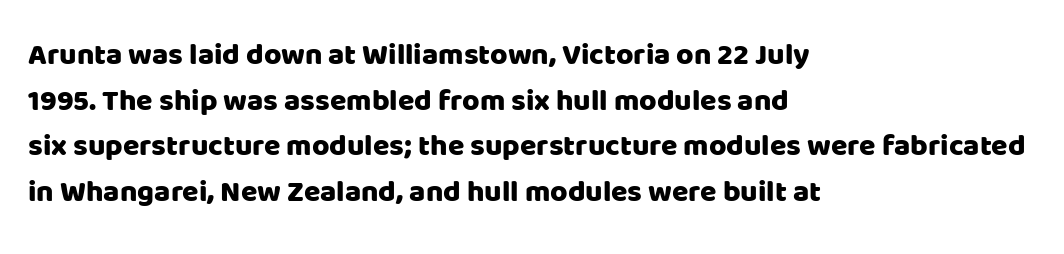
{"serif": "no", "italic": "no", "width": "normal", "stroke_contrast": "low", "x_height": "large", "monospaced": "no", "underline": "no", "align": "left", "line_spacing": "normal", "line_spacing_ratio": 1.52, "letter_spacing": "normal", "letter_spacing_em": 0.0, "glyph_px": 30}
